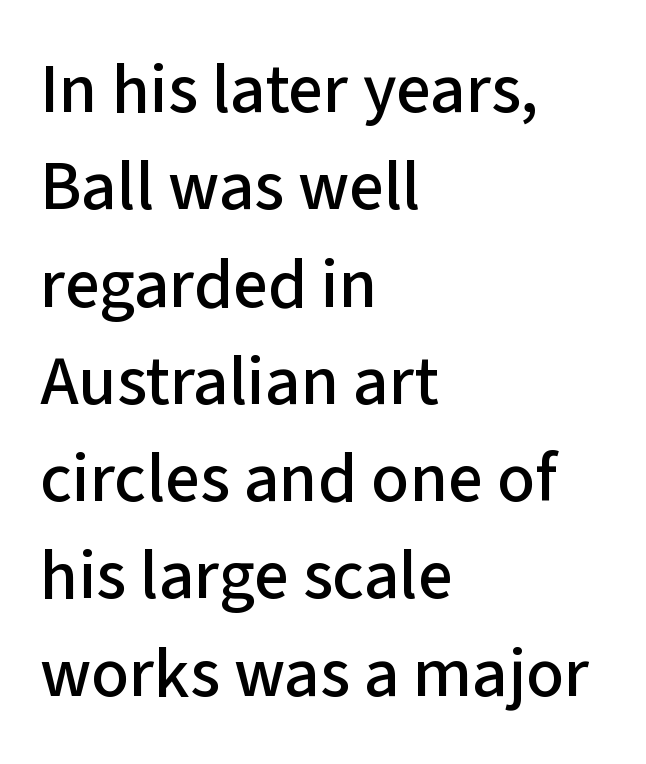
The image shows 70 px sans-serif type, upright; set left-aligned, normal line spacing (1.39x), normal letter spacing, not underlined; low stroke contrast and a medium x-height.
